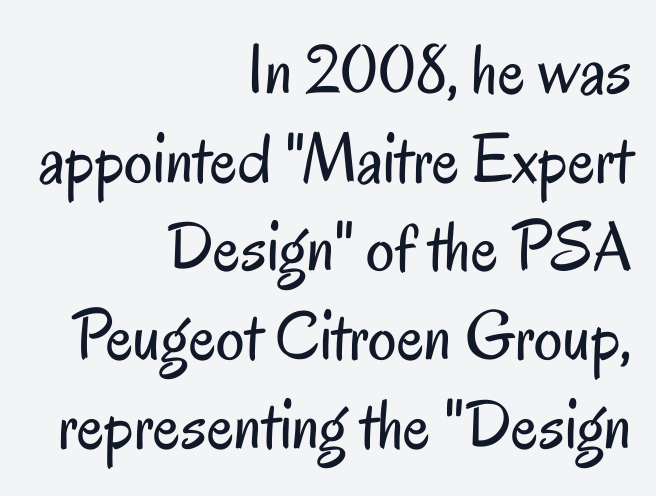
{"serif": "no", "italic": "no", "bold": "no", "weight": "regular", "width": "condensed", "stroke_contrast": "low", "x_height": "small", "monospaced": "no", "underline": "no", "align": "right", "line_spacing": "normal", "line_spacing_ratio": 1.25, "letter_spacing": "normal", "letter_spacing_em": 0.0, "glyph_px": 71}
